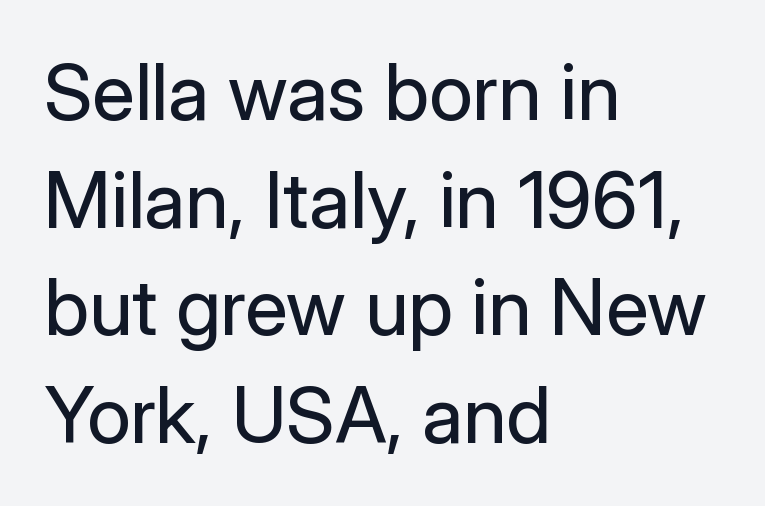
The image shows 78 px regular-weight sans-serif type, upright; set left-aligned, normal line spacing (1.38x), normal letter spacing, not underlined; low stroke contrast and a medium x-height.
